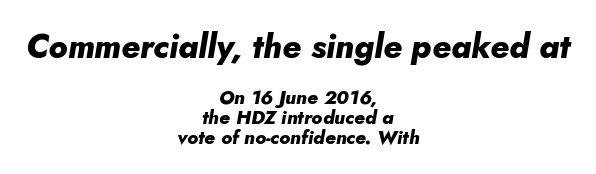
{"italic": "yes", "lean": "right", "slant_degrees": 10, "bold": "yes", "weight": "heavy", "width": "normal", "stroke_contrast": "low", "x_height": "small", "monospaced": "no", "underline": "no", "align": "center", "line_spacing": "tight", "line_spacing_ratio": 1.05, "letter_spacing": "normal", "letter_spacing_em": 0.0, "larger_block": "first", "size_ratio": 1.74, "glyph_px": 33}
